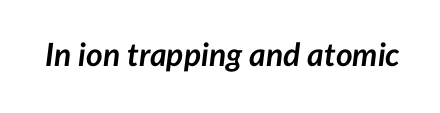
These lines were composed using italics. Here the designer chose a conventional face with non-uniform glyph widths. A bare baseline throughout the passage. Nobody touched the tracking dial on this one. Compared with an ordinary text face, these strokes are far heavier — a full bold.
